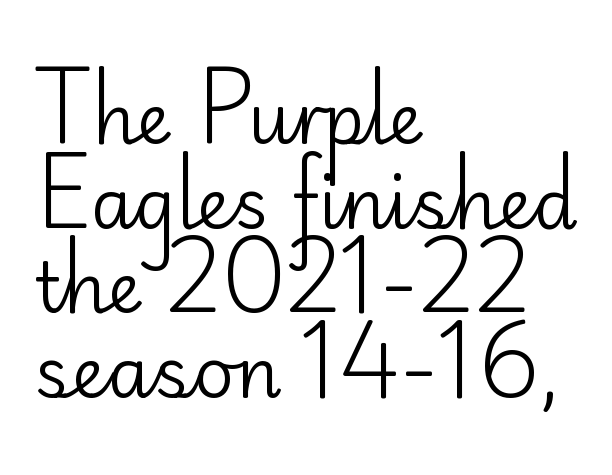
The image shows 70 px regular-weight sans-serif type, upright; set left-aligned, line spacing 1.21x, normal letter spacing, not underlined; low stroke contrast and a small x-height.
